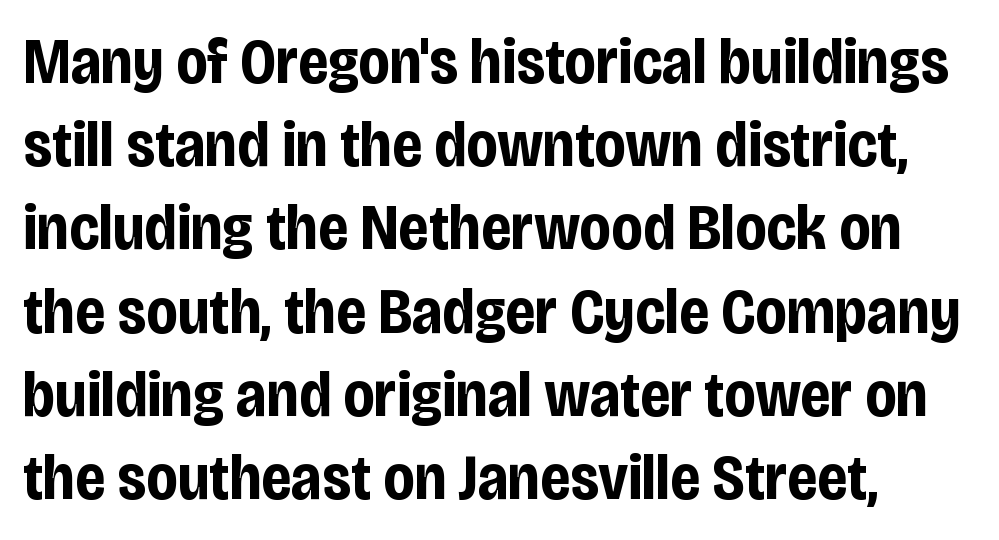
{"serif": "no", "italic": "no", "bold": "yes", "weight": "bold", "width": "condensed", "stroke_contrast": "low", "x_height": "large", "monospaced": "no", "underline": "no", "align": "left", "line_spacing": "normal", "line_spacing_ratio": 1.3, "letter_spacing": "normal", "letter_spacing_em": 0.0, "glyph_px": 64}
